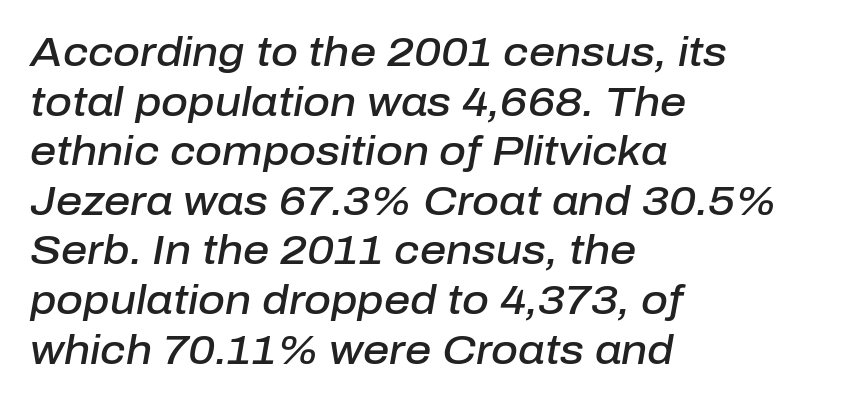
{"italic": "yes", "lean": "right", "slant_degrees": 10, "bold": "semi", "weight": "semibold", "width": "normal", "stroke_contrast": "low", "x_height": "medium", "monospaced": "no", "underline": "no", "align": "left", "line_spacing_ratio": 1.21, "letter_spacing": "normal", "letter_spacing_em": 0.0, "glyph_px": 41}
